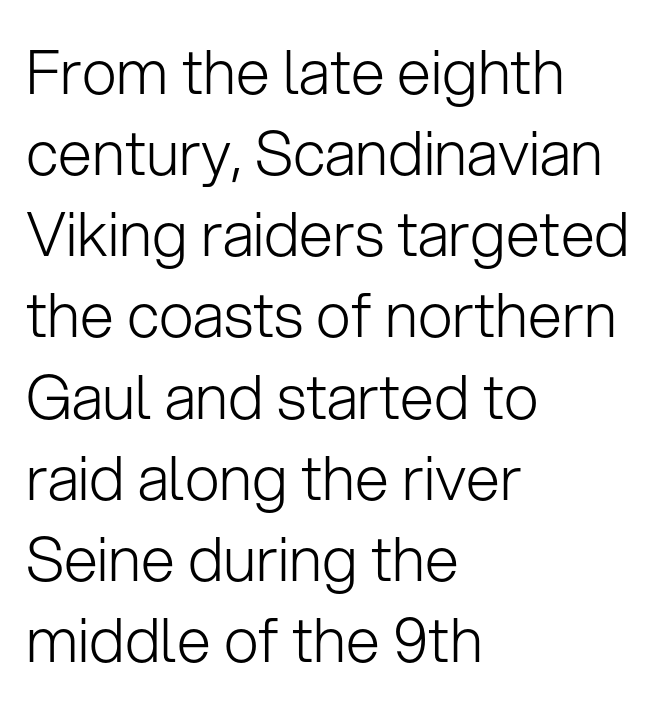
The image shows 61 px light sans-serif type, upright; set left-aligned, normal line spacing (1.33x), normal letter spacing, not underlined; low stroke contrast and a medium x-height.
